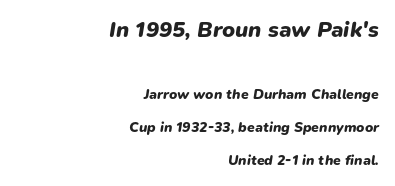
Q: Is the text bold? A: Yes.
Q: Is the text italic (slanted)? A: Yes, it leans right by about 9 degrees.
Q: Is the text underlined? A: No.
Q: How is the paragraph aligned? A: Right-aligned.
Q: Is the spacing between letters normal or unusually wide? A: Normal.
Q: Is the spacing between lines tight, normal or loose? A: Loose.
Q: Which block of text is set in a larger size, the first (top) or the second (bottom)? A: The first (top) one.
